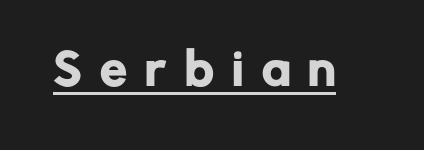
The image shows 43 px sans-serif type, upright; set unusually wide letter spacing (+0.42 em), underlined; low stroke contrast and a medium x-height.
